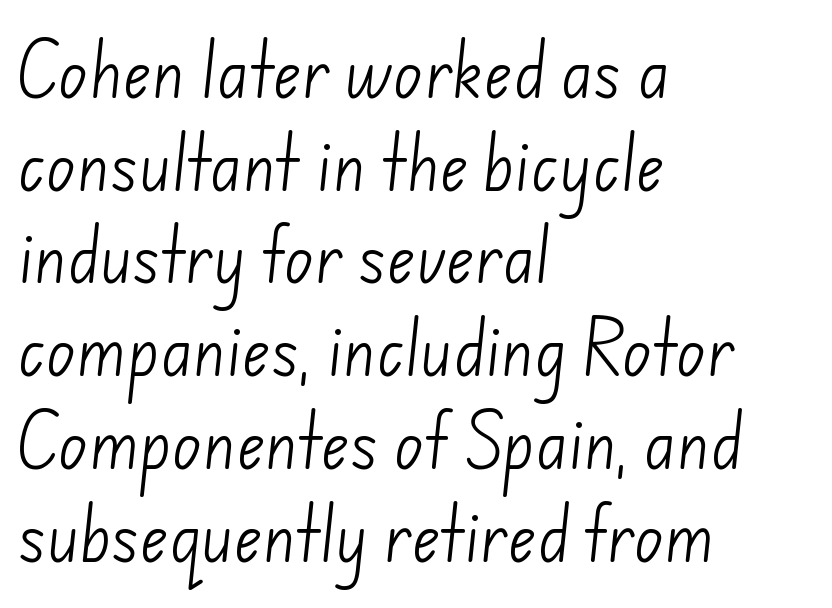
{"serif": "no", "bold": "no", "weight": "light", "width": "normal", "stroke_contrast": "low", "x_height": "small", "monospaced": "no", "underline": "no", "align": "left", "line_spacing": "normal", "line_spacing_ratio": 1.52, "letter_spacing": "normal", "letter_spacing_em": 0.0, "glyph_px": 61}
